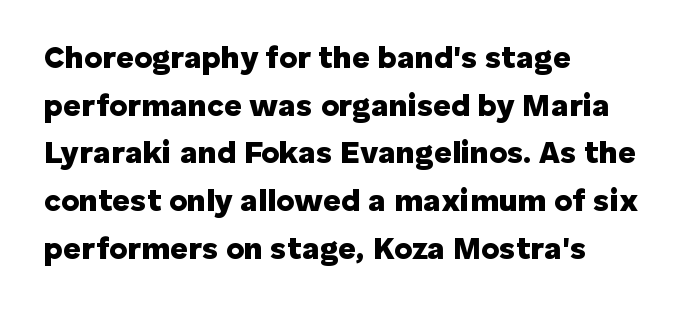
{"serif": "no", "italic": "no", "bold": "yes", "weight": "heavy", "width": "normal", "stroke_contrast": "low", "x_height": "medium", "monospaced": "no", "underline": "no", "align": "left", "line_spacing": "normal", "line_spacing_ratio": 1.54, "letter_spacing": "normal", "letter_spacing_em": 0.0, "glyph_px": 31}
